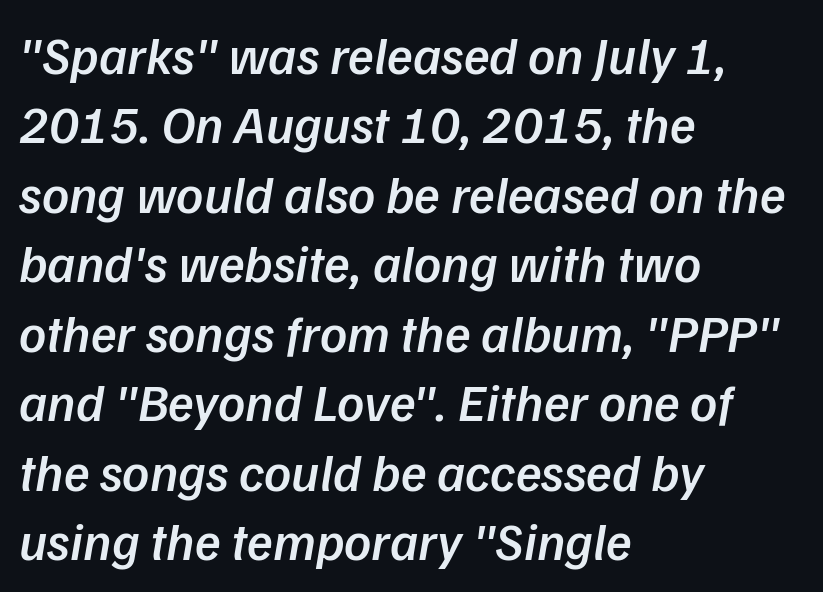
The image shows 53 px semibold sans-serif type; set left-aligned, normal line spacing (1.31x), normal letter spacing, not underlined; low stroke contrast and a medium x-height.
